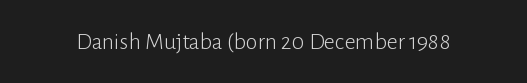
Q: Is the text bold? A: No.
Q: Is the text italic (slanted)? A: No, it is upright.
Q: Is the text underlined? A: No.
Q: Is the spacing between letters normal or unusually wide? A: Normal.
